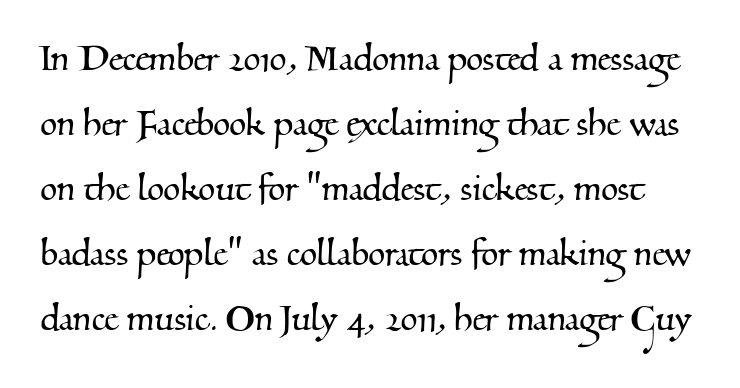
Examine the stroke ends and you'll spot serifs. The face used here is proportionally spaced, like ordinary book or web type. The passage shown is not underscored anywhere. Leading matches the norm, producing a regular column.
